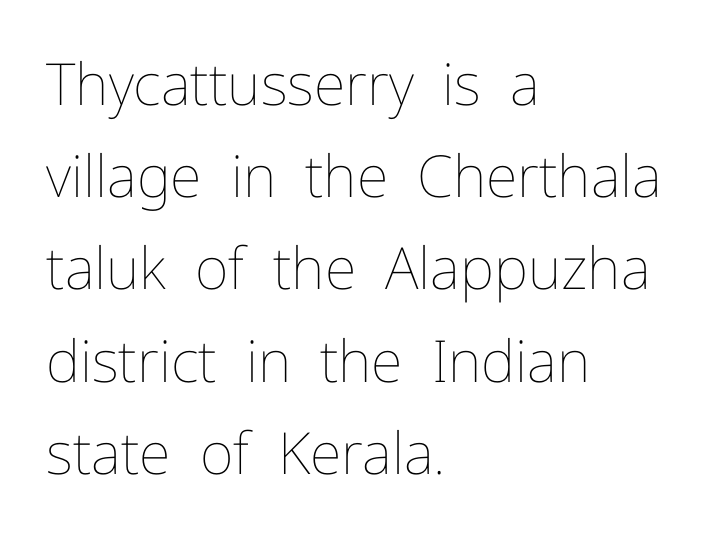
Notice how descenders clear the ascenders below comfortably — that's standard leading. The paragraph has a hard left edge and a soft right edge. Observe the ordinary spacing: letters are neighbours, not strangers. Posture: straight, roman, zero tilt.
